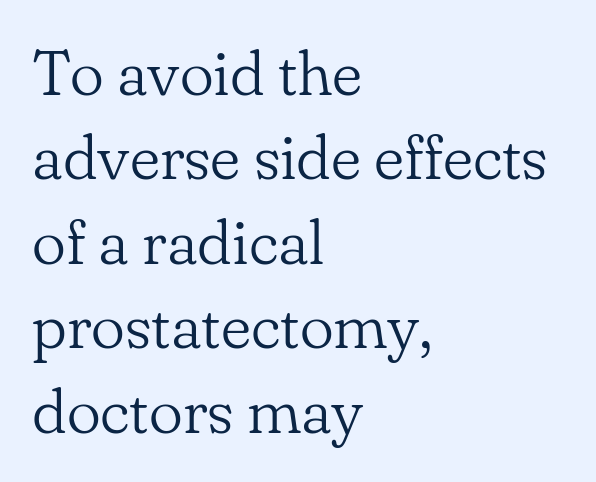
The image shows 64 px light serif type, upright; set left-aligned, normal line spacing (1.32x), normal letter spacing, not underlined; low stroke contrast and a small x-height.
